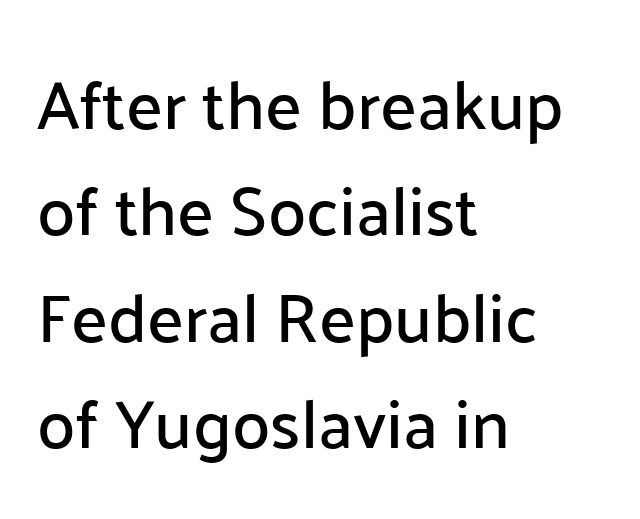
{"serif": "no", "italic": "no", "width": "normal", "stroke_contrast": "low", "x_height": "medium", "monospaced": "no", "underline": "no", "align": "left", "line_spacing": "normal", "line_spacing_ratio": 1.54, "letter_spacing": "normal", "letter_spacing_em": 0.0, "glyph_px": 69}
